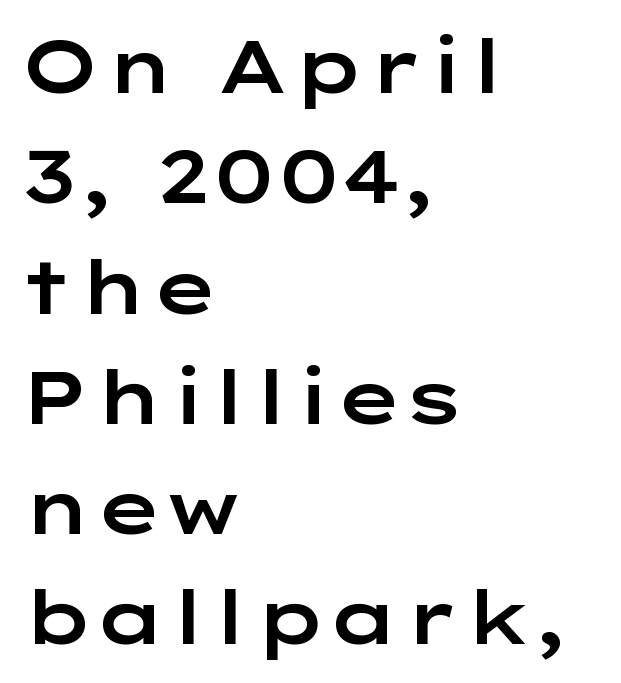
Q: Is the text italic (slanted)? A: No, it is upright.
Q: Is the typeface a serif or a sans-serif typeface? A: Sans-serif.
Q: Is the text underlined? A: No.
Q: How is the paragraph aligned? A: Left-aligned.
Q: Is the spacing between letters normal or unusually wide? A: Normal.
Q: Is the spacing between lines tight, normal or loose? A: Normal.
Q: Width (condensed, normal, or wide)? A: Wide.
Q: Stroke contrast? A: Low.
Q: x-height? A: Medium.
Q: Monospaced? A: No.
